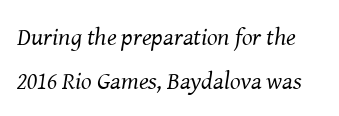
{"italic": "yes", "lean": "right", "slant_degrees": 8, "bold": "no", "underline": "no", "line_spacing_ratio": 1.76, "letter_spacing": "normal", "letter_spacing_em": 0.0, "glyph_px": 25}
